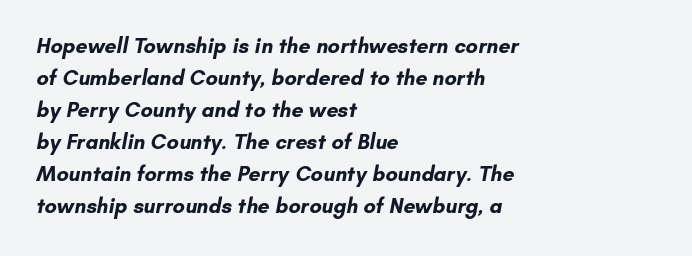
The image shows 21 px bold type; set left-aligned, normal line spacing (1.52x), normal letter spacing, not underlined.
